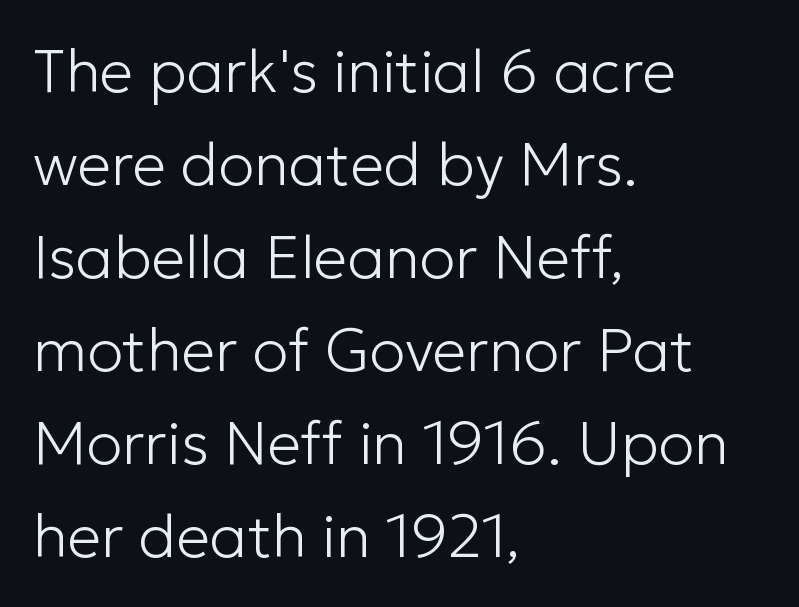
Q: Is the text bold? A: No.
Q: Is the text italic (slanted)? A: No, it is upright.
Q: Is the typeface a serif or a sans-serif typeface? A: Sans-serif.
Q: Is the text underlined? A: No.
Q: How is the paragraph aligned? A: Left-aligned.
Q: Is the spacing between letters normal or unusually wide? A: Normal.
Q: Is the spacing between lines tight, normal or loose? A: Normal.
Q: Width (condensed, normal, or wide)? A: Normal.
Q: Stroke contrast? A: Low.
Q: x-height? A: Medium.
Q: Monospaced? A: No.
